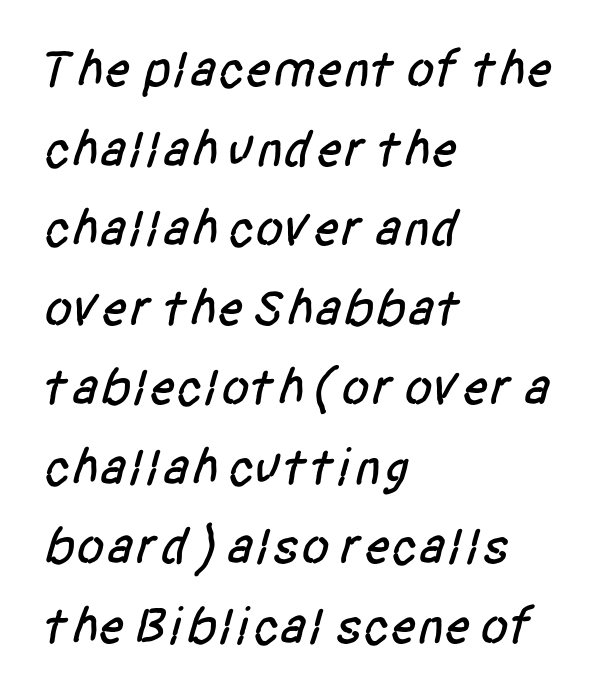
{"serif": "no", "width": "condensed", "stroke_contrast": "low", "x_height": "large", "monospaced": "no", "underline": "no", "align": "left", "line_spacing": "normal", "line_spacing_ratio": 1.53, "letter_spacing": "normal", "letter_spacing_em": 0.0, "glyph_px": 52}
